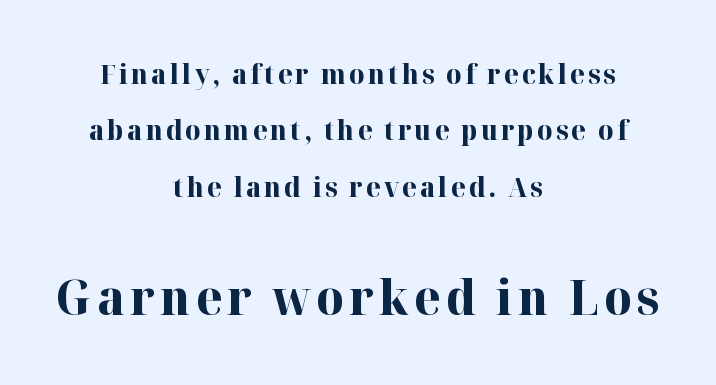
No italicization has been applied; the sample stays upright. Honestly, the rows look like they've been pulled way apart. Stroke terminals: seriffed. This sample has the flowing, uneven cadence of proportional lettering.
